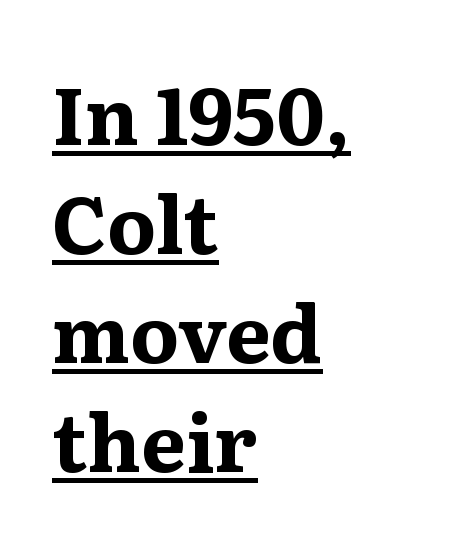
Posture: vertical. The letters sit at their default tracking, neither squeezed nor spread. Caption: lettering with a line underneath. Unlike a clean sans, this face finishes its strokes with serifs. This is heavy type, rendered in bold.
